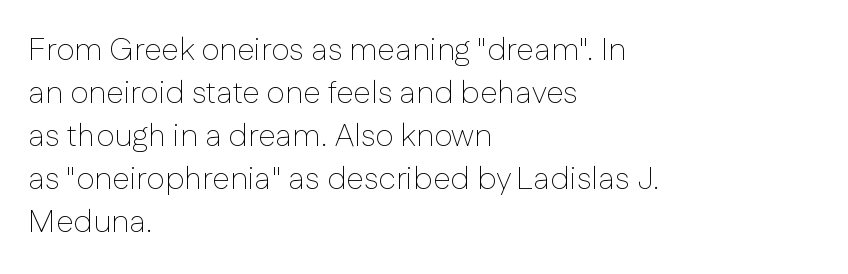
Is the type heavy? It reads as light-to-regular instead. Only glyphs here, with clear space below each row. Baseline-to-baseline distance is the conventional proportion of letter height. Is this a fixed-width face? No — the glyphs have proportional, varying widths.
